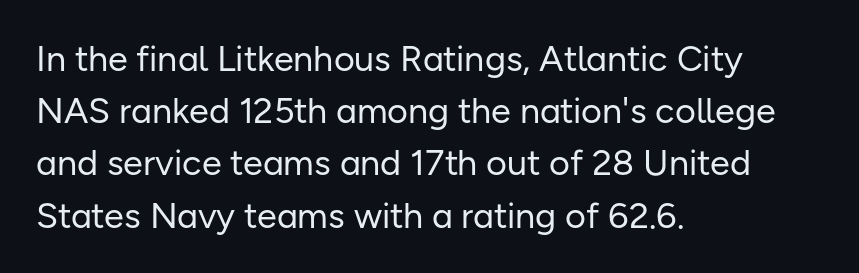
Descenders are the only things crossing below the line. A normal amount of white space separates one row of letters from the next. Ascenders rise straight up at ninety degrees. The compositor pushed each line to the left boundary. Stems here are at most as thick as an everyday book face.
